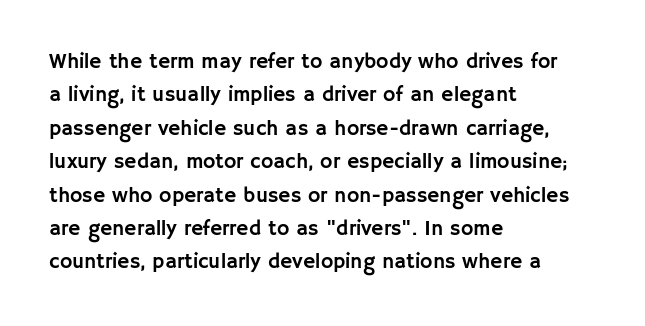
Nobody drew a line under any word here. A student would call this left alignment; a typographer would say flush left, rag right. Rendered with straight, roman letterforms. In terms of leading, this rendering sits right in the middle. Characters follow at the spacing the type designer built in.
